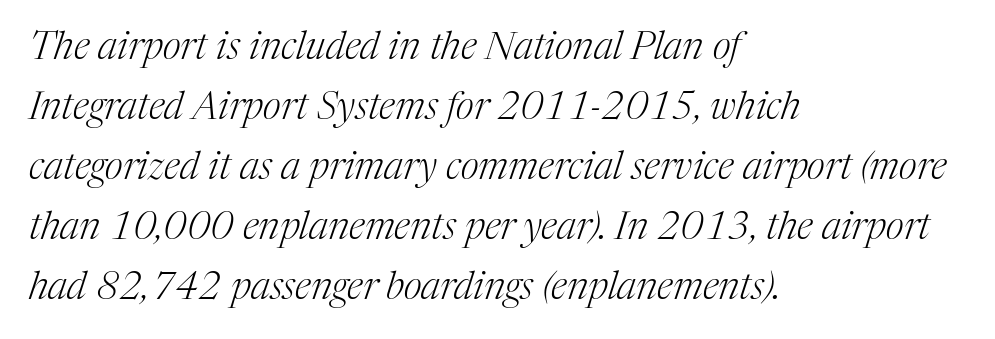
Q: Is the text bold? A: No.
Q: Is the text italic (slanted)? A: Yes, it leans right by about 17 degrees.
Q: Is the typeface a serif or a sans-serif typeface? A: Serif.
Q: Is the text underlined? A: No.
Q: How is the paragraph aligned? A: Left-aligned.
Q: Is the spacing between letters normal or unusually wide? A: Normal.
Q: Is the spacing between lines tight, normal or loose? A: Normal.
Q: Width (condensed, normal, or wide)? A: Normal.
Q: Stroke contrast? A: Medium.
Q: x-height? A: Medium.
Q: Monospaced? A: No.
